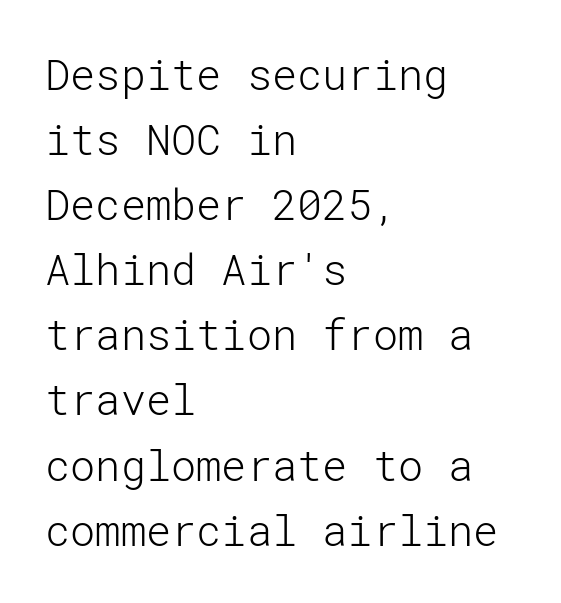
The image shows 42 px light sans-serif type, upright; set left-aligned, normal line spacing (1.55x), normal letter spacing, not underlined; low stroke contrast and a medium x-height.
